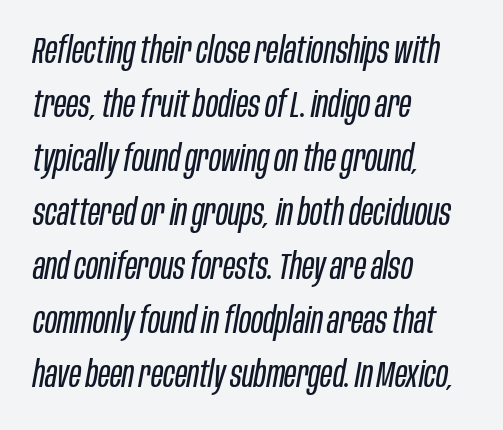
{"italic": "yes", "lean": "right", "slant_degrees": 10, "bold": "no", "weight": "regular", "width": "condensed", "stroke_contrast": "low", "x_height": "large", "monospaced": "no", "underline": "no", "align": "left", "line_spacing": "normal", "line_spacing_ratio": 1.46, "letter_spacing": "normal", "letter_spacing_em": 0.0, "glyph_px": 37}
